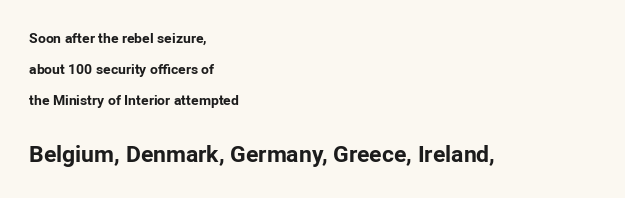
The image shows 23 px bold type, upright; set left-aligned, loose line spacing (2.21x), normal letter spacing, not underlined; the second (bottom) block is 1.64x larger.
